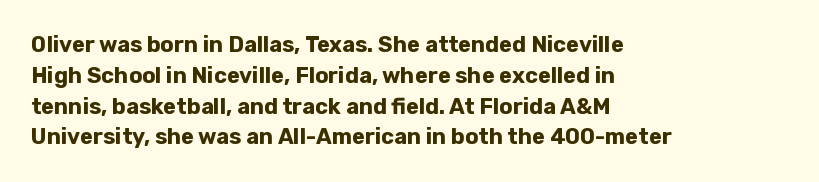
{"italic": "no", "bold": "yes", "underline": "no", "align": "left", "line_spacing": "normal", "line_spacing_ratio": 1.4, "letter_spacing": "normal", "letter_spacing_em": 0.0, "glyph_px": 22}
